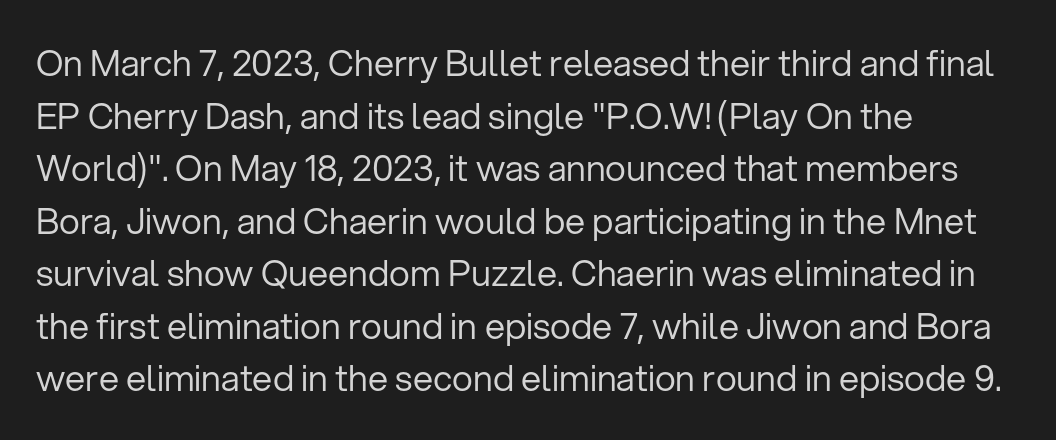
Is there much room between lines? A standard amount, neither cramped nor airy. Reading down the block, your eye returns to a fixed left position each line. The type family on display is of the sans-serif kind. A typesetter would call this zero additional tracking.
